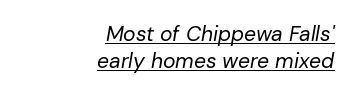
Quick note: italic. This sample keeps an unexceptional amount of space between lines. The passage shown is underscored from start to finish. Does the copy run flush right? Yes — the right margin is perfectly even.
